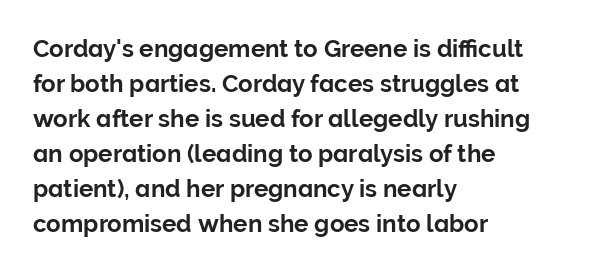
Style check: upright. The designer left line spacing at the default. Casual observation: everything's shoved over to the left. Tracking here is standard; glyphs follow each other at the usual distance. The foot of each line stays bare and open.
